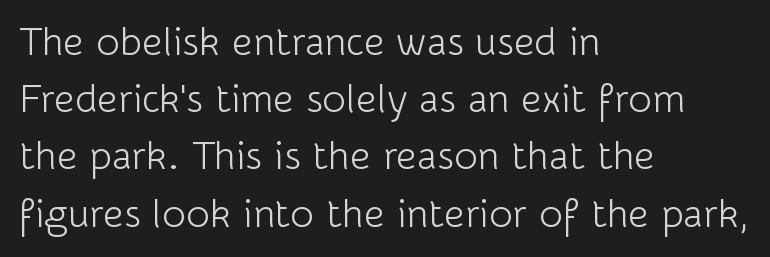
Typeset ragged right — the left edge is the straight one. Tall strokes in this sample are plumb rather than angled. Varying glyph widths throughout — classic text-font behaviour. The words here are not underlined.
